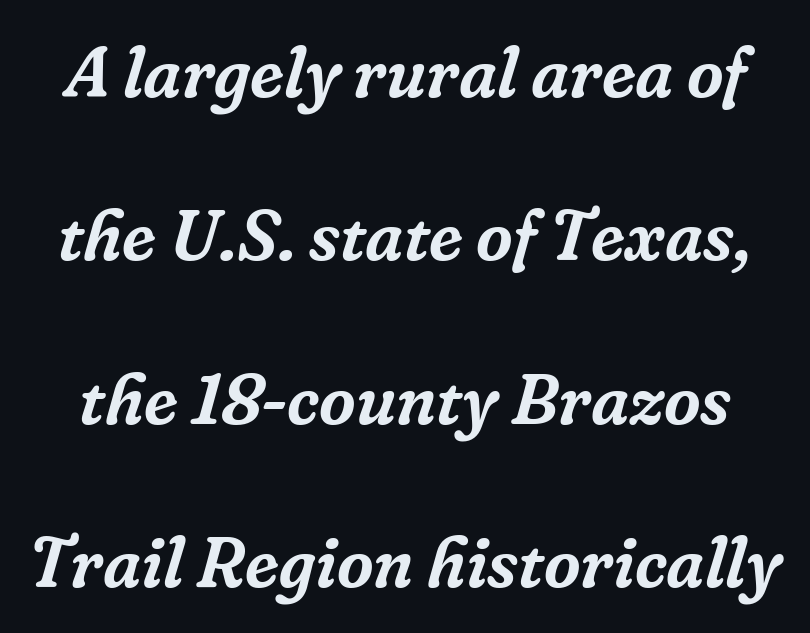
Q: Is the text italic (slanted)? A: Yes, it leans right by about 16 degrees.
Q: Is the typeface a serif or a sans-serif typeface? A: Serif.
Q: Is the text underlined? A: No.
Q: Is the spacing between letters normal or unusually wide? A: Normal.
Q: Is the spacing between lines tight, normal or loose? A: Loose.
Q: Width (condensed, normal, or wide)? A: Normal.
Q: Stroke contrast? A: Low.
Q: x-height? A: Medium.
Q: Monospaced? A: No.
